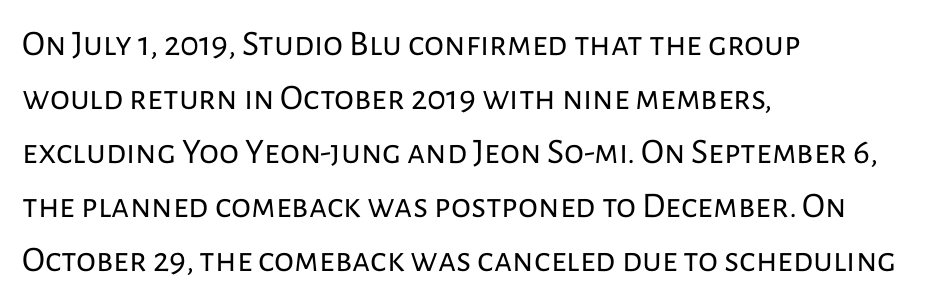
{"serif": "no", "italic": "no", "bold": "no", "weight": "regular", "width": "normal", "stroke_contrast": "low", "x_height": "medium", "monospaced": "no", "underline": "no", "align": "left", "line_spacing": "normal", "line_spacing_ratio": 1.5, "letter_spacing": "normal", "letter_spacing_em": 0.0, "glyph_px": 36}
